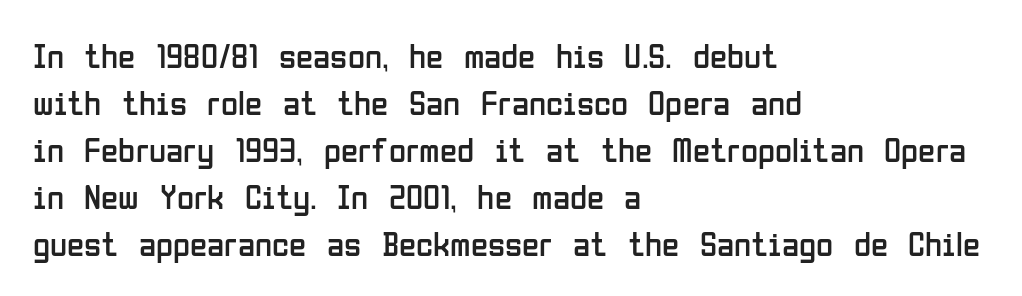
{"serif": "no", "italic": "no", "bold": "no", "weight": "regular", "width": "condensed", "stroke_contrast": "low", "x_height": "medium", "monospaced": "no", "underline": "no", "align": "left", "line_spacing": "normal", "line_spacing_ratio": 1.34, "letter_spacing": "normal", "letter_spacing_em": 0.0, "glyph_px": 35}
